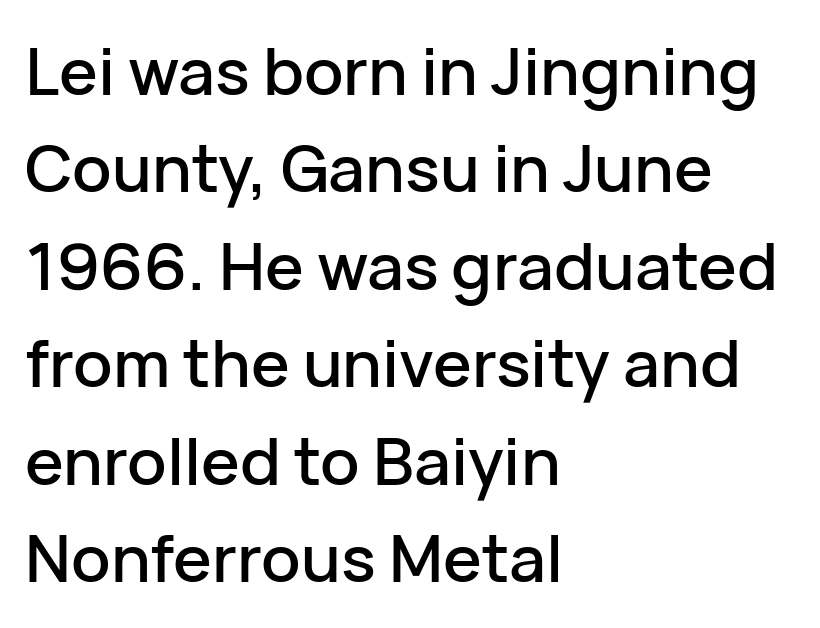
{"serif": "no", "italic": "no", "width": "normal", "stroke_contrast": "low", "x_height": "medium", "monospaced": "no", "underline": "no", "align": "left", "line_spacing": "normal", "line_spacing_ratio": 1.5, "letter_spacing": "normal", "letter_spacing_em": 0.0, "glyph_px": 65}
